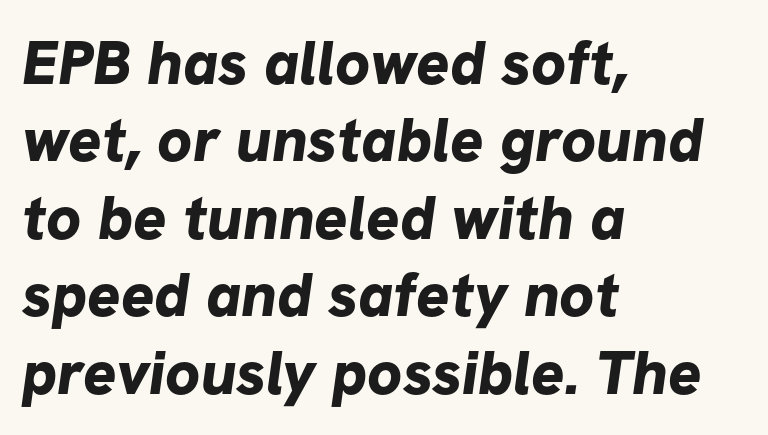
Q: Is the text bold? A: Yes.
Q: Is the typeface a serif or a sans-serif typeface? A: Sans-serif.
Q: Is the text underlined? A: No.
Q: How is the paragraph aligned? A: Left-aligned.
Q: Is the spacing between letters normal or unusually wide? A: Normal.
Q: Is the spacing between lines tight, normal or loose? A: Normal.
Q: Width (condensed, normal, or wide)? A: Normal.
Q: Stroke contrast? A: Low.
Q: x-height? A: Medium.
Q: Monospaced? A: No.
